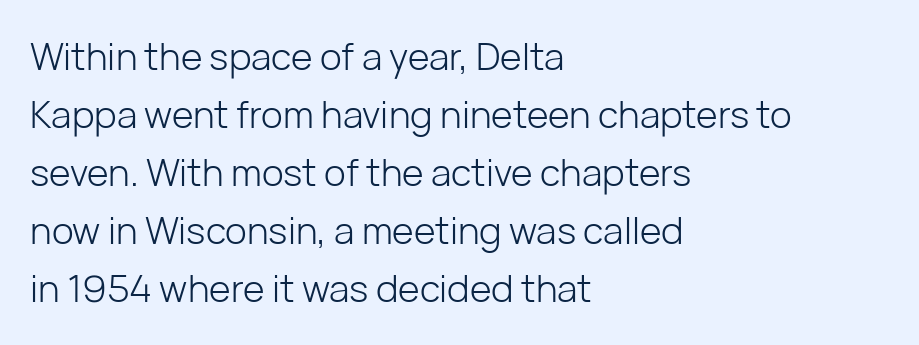
Q: Is the text bold? A: No.
Q: Is the text italic (slanted)? A: No, it is upright.
Q: Is the typeface a serif or a sans-serif typeface? A: Sans-serif.
Q: Is the text underlined? A: No.
Q: How is the paragraph aligned? A: Left-aligned.
Q: Is the spacing between letters normal or unusually wide? A: Normal.
Q: Is the spacing between lines tight, normal or loose? A: Normal.
Q: Width (condensed, normal, or wide)? A: Normal.
Q: Stroke contrast? A: Low.
Q: x-height? A: Medium.
Q: Monospaced? A: No.
